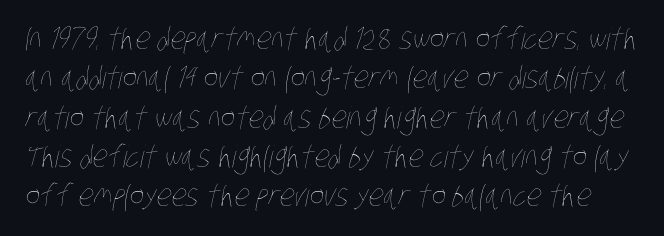
The space directly below the letters is spotless. Reading down the column, the eye jumps a familiar distance to each next line. The letters sit at their default tracking, neither squeezed nor spread. Weight: in the light-to-regular range. Here the designer chose a conventional face with non-uniform glyph widths.
